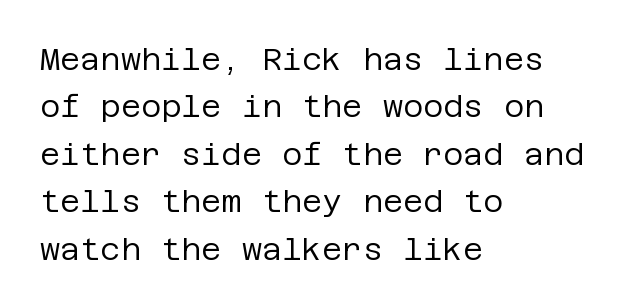
{"serif": "no", "italic": "no", "bold": "no", "weight": "regular", "width": "normal", "stroke_contrast": "low", "x_height": "large", "underline": "no", "align": "left", "line_spacing": "normal", "line_spacing_ratio": 1.53, "letter_spacing": "normal", "letter_spacing_em": 0.0, "glyph_px": 31}
